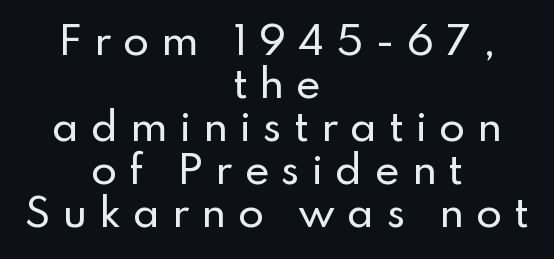
Is the letter spacing exaggerated? Yes — the characters are pushed far apart. You could barely slide anything between these rows. This rendering employs a face without finishing strokes, i.e., a sans-serif. Type without underlining.
